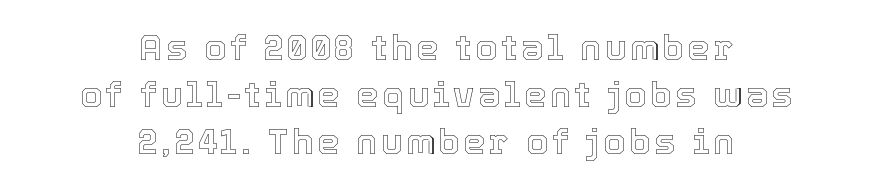
Q: Is the text italic (slanted)? A: No, it is upright.
Q: Is the text underlined? A: No.
Q: How is the paragraph aligned? A: Centered.
Q: Is the spacing between lines tight, normal or loose? A: Normal.
Q: Width (condensed, normal, or wide)? A: Normal.
Q: x-height? A: Medium.
Q: Monospaced? A: No.
